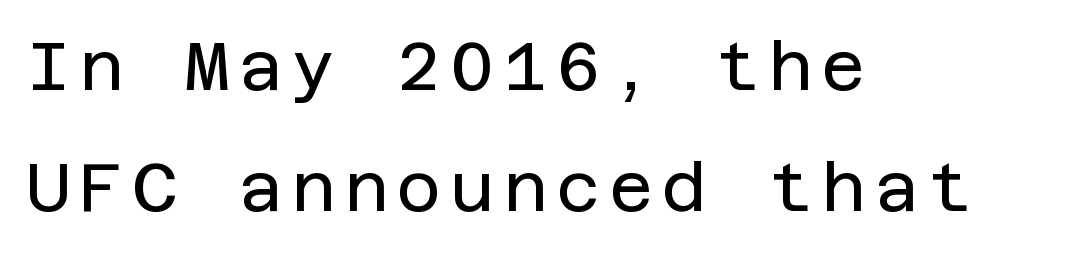
Q: Is the text bold? A: No.
Q: Is the text italic (slanted)? A: No, it is upright.
Q: Is the typeface a serif or a sans-serif typeface? A: Sans-serif.
Q: Is the text underlined? A: No.
Q: How is the paragraph aligned? A: Left-aligned.
Q: Width (condensed, normal, or wide)? A: Normal.
Q: Stroke contrast? A: Low.
Q: x-height? A: Large.
